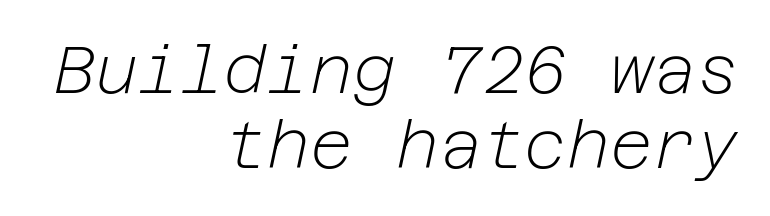
{"italic": "yes", "lean": "right", "slant_degrees": 12, "bold": "no", "weight": "light", "width": "normal", "stroke_contrast": "low", "x_height": "medium", "underline": "no", "align": "right", "line_spacing": "tight", "line_spacing_ratio": 1.14, "letter_spacing": "normal", "letter_spacing_em": 0.0, "glyph_px": 66}
